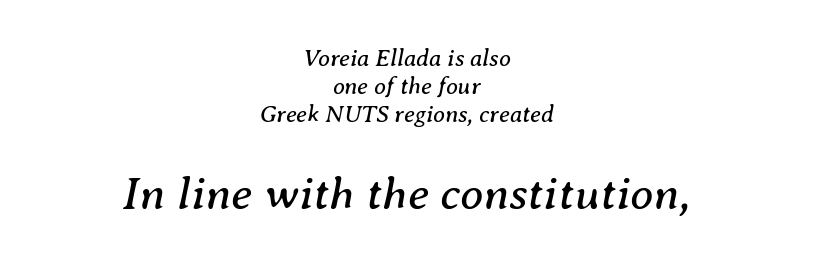
Q: Is the text bold? A: No.
Q: Is the text italic (slanted)? A: Yes, it leans right by about 8 degrees.
Q: Is the typeface a serif or a sans-serif typeface? A: Serif.
Q: Is the text underlined? A: No.
Q: How is the paragraph aligned? A: Centered.
Q: Is the spacing between letters normal or unusually wide? A: Normal.
Q: Which block of text is set in a larger size, the first (top) or the second (bottom)? A: The second (bottom) one.
Q: Width (condensed, normal, or wide)? A: Normal.
Q: Stroke contrast? A: Medium.
Q: x-height? A: Medium.
Q: Monospaced? A: No.
